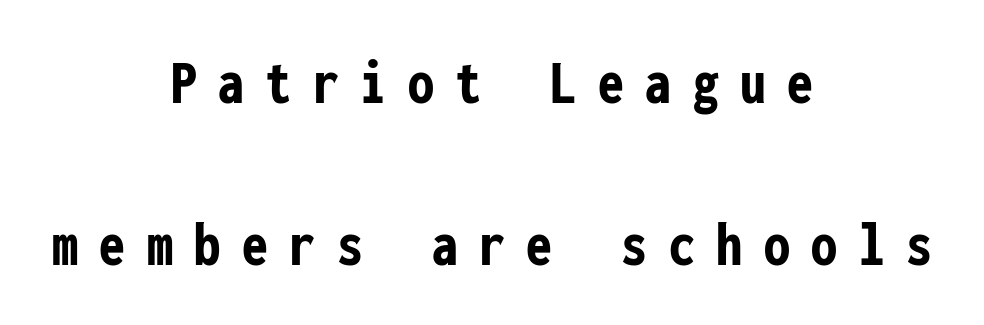
The image shows 65 px semibold, condensed sans-serif type, upright, monospaced; set centered, loose line spacing (2.49x), unusually wide letter spacing (+0.33 em), not underlined; low stroke contrast and a medium x-height.
